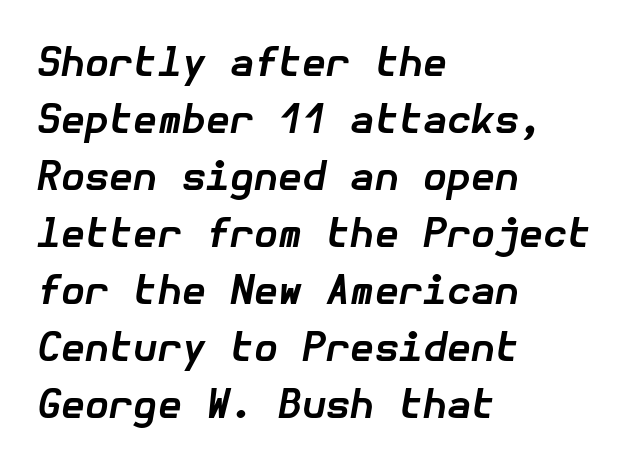
{"italic": "yes", "lean": "right", "slant_degrees": 10, "bold": "yes", "weight": "bold", "width": "normal", "stroke_contrast": "low", "x_height": "medium", "underline": "no", "align": "left", "line_spacing": "normal", "line_spacing_ratio": 1.46, "letter_spacing": "normal", "letter_spacing_em": 0.0, "glyph_px": 39}
